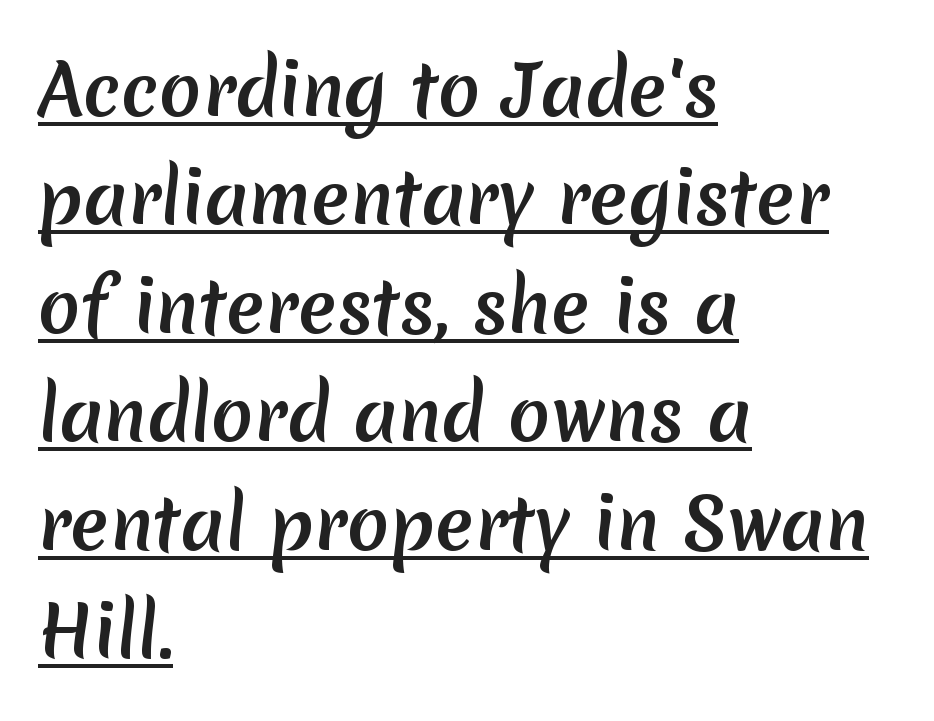
Layout note: lines flush left. Serifs: no, the terminals of the letterforms are clean. Think of a printed novel: that variable character pitch is what you see here. The gaps between neighbouring characters are ordinary and unremarkable.
